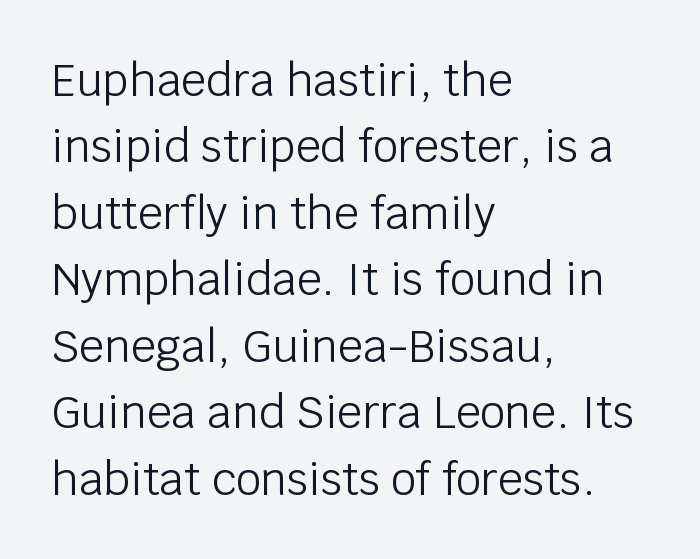
Q: Is the text bold? A: No.
Q: Is the text italic (slanted)? A: No, it is upright.
Q: Is the typeface a serif or a sans-serif typeface? A: Sans-serif.
Q: Is the text underlined? A: No.
Q: How is the paragraph aligned? A: Left-aligned.
Q: Is the spacing between letters normal or unusually wide? A: Normal.
Q: Is the spacing between lines tight, normal or loose? A: Normal.
Q: Width (condensed, normal, or wide)? A: Normal.
Q: Stroke contrast? A: Low.
Q: x-height? A: Large.
Q: Monospaced? A: No.
